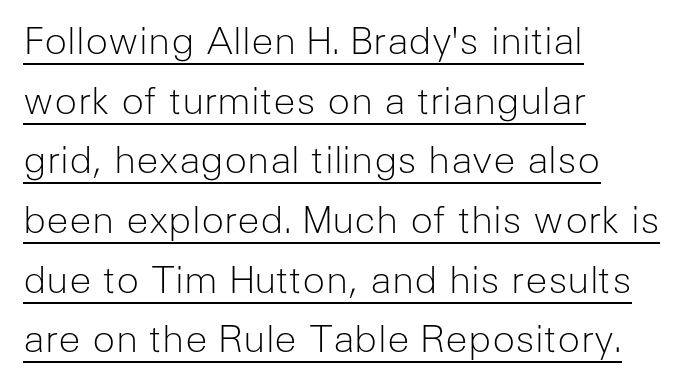
Q: Is the text bold? A: No.
Q: Is the text italic (slanted)? A: No, it is upright.
Q: Is the typeface a serif or a sans-serif typeface? A: Sans-serif.
Q: Is the text underlined? A: Yes.
Q: How is the paragraph aligned? A: Left-aligned.
Q: Is the spacing between letters normal or unusually wide? A: Normal.
Q: Is the spacing between lines tight, normal or loose? A: Normal.
Q: Width (condensed, normal, or wide)? A: Normal.
Q: Stroke contrast? A: Low.
Q: x-height? A: Medium.
Q: Monospaced? A: No.
